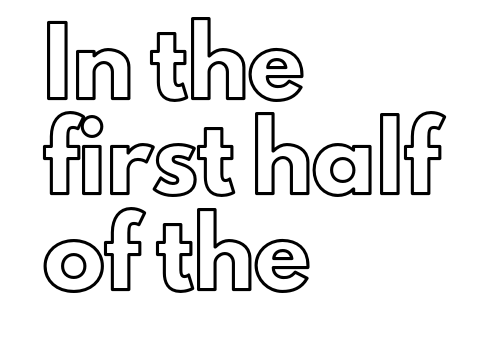
The image shows 62 px text type, upright; set left-aligned, normal line spacing (1.54x), normal letter spacing, not underlined; a small x-height.
